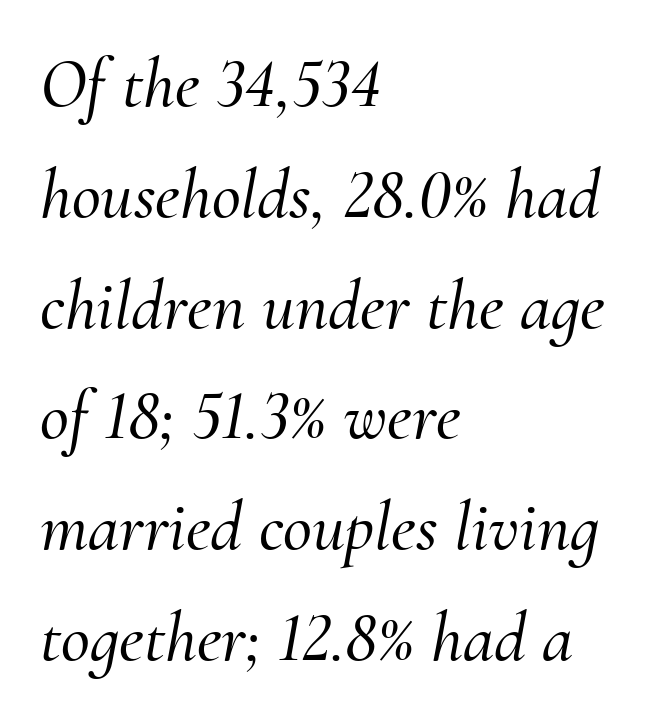
The image shows 71 px serif type, italic (leaning right); set left-aligned, normal line spacing (1.56x), normal letter spacing, not underlined; medium stroke contrast and a small x-height.
